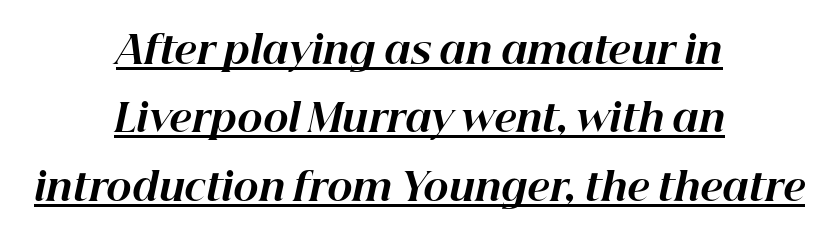
{"italic": "yes", "lean": "right", "slant_degrees": 12, "bold": "yes", "weight": "bold", "width": "normal", "stroke_contrast": "high", "x_height": "medium", "monospaced": "no", "underline": "yes", "align": "center", "line_spacing_ratio": 1.8, "letter_spacing": "normal", "letter_spacing_em": 0.0, "glyph_px": 38}
